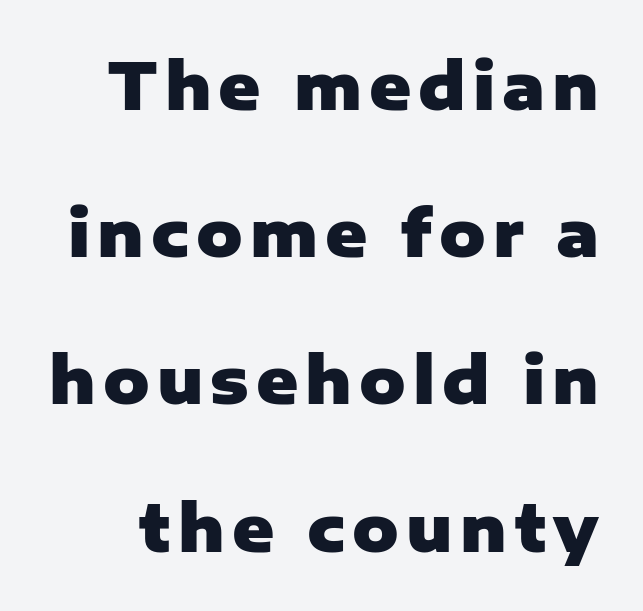
{"serif": "no", "italic": "no", "bold": "yes", "weight": "heavy", "width": "normal", "stroke_contrast": "low", "x_height": "medium", "monospaced": "no", "underline": "no", "line_spacing": "loose", "line_spacing_ratio": 2.3, "glyph_px": 64}
